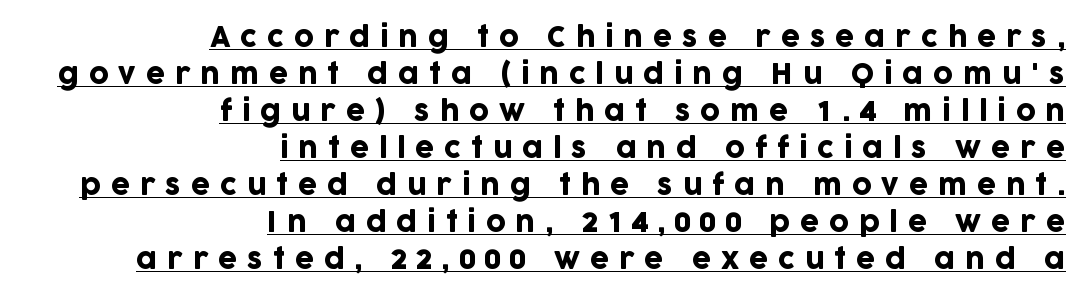
The image shows 27 px text type, upright; set right-aligned, normal line spacing (1.37x), unusually wide letter spacing (+0.37 em), underlined.
